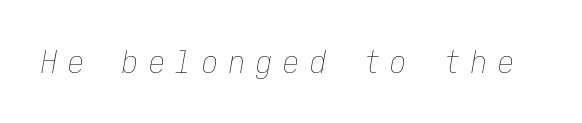
Q: Is the text bold? A: No.
Q: Is the text italic (slanted)? A: Yes, it leans right by about 10 degrees.
Q: Is the text underlined? A: No.
Q: Is the spacing between letters normal or unusually wide? A: Unusually wide.
Q: Width (condensed, normal, or wide)? A: Condensed.
Q: Stroke contrast? A: Low.
Q: x-height? A: Medium.
